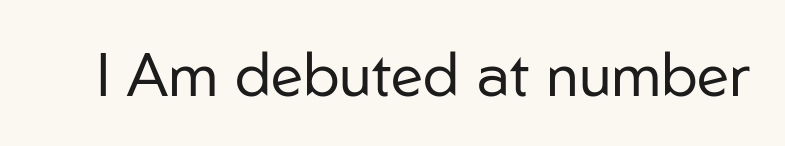
The image shows 60 px regular-weight sans-serif type, upright; set normal letter spacing, not underlined; low stroke contrast and a medium x-height.
